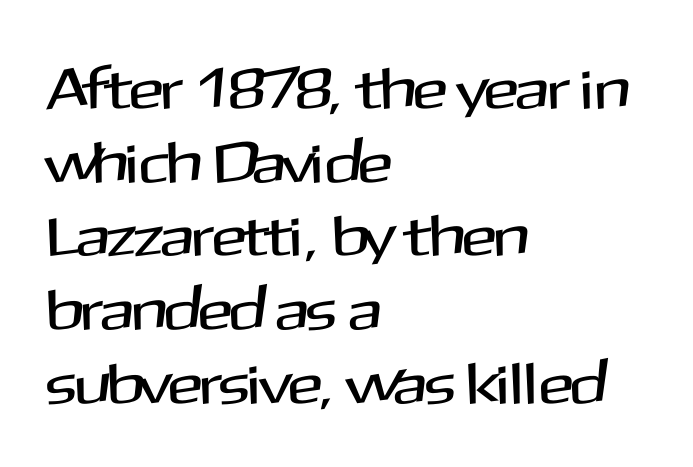
The image shows 58 px sans-serif type, upright; set left-aligned, normal line spacing (1.27x), normal letter spacing, not underlined; medium stroke contrast and a medium x-height.
